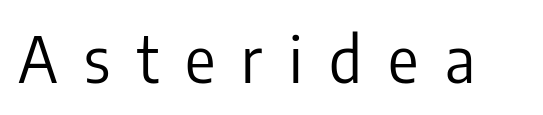
The image shows 63 px regular-weight, condensed sans-serif type, upright; set unusually wide letter spacing (+0.42 em), not underlined; low stroke contrast and a medium x-height.
